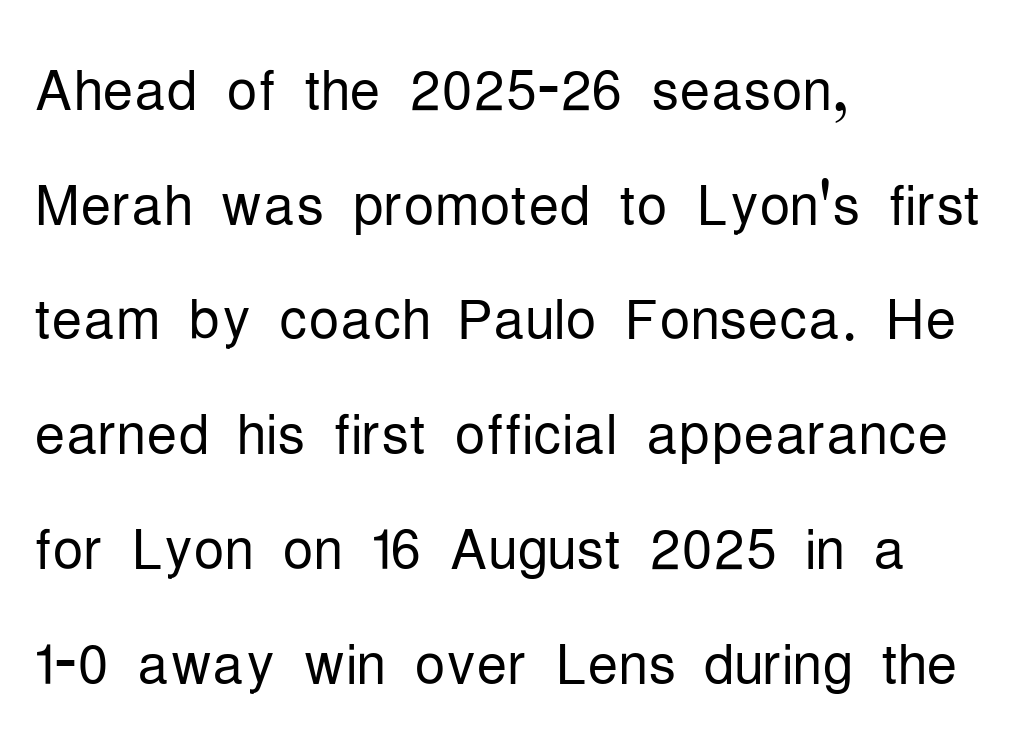
The image shows 77 px light, condensed sans-serif type, upright; set left-aligned, normal line spacing (1.49x), normal letter spacing, not underlined; low stroke contrast and a medium x-height.
